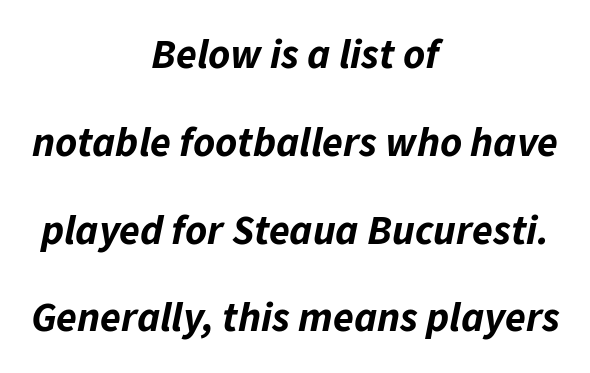
These lines are rendered in a variable-pitch font. The face used here has the dense, thick strokes of a bold. Letters rest on an invisible, unmarked baseline. Honestly, the rows look like they've been pulled way apart. Each line is balanced around a shared central axis.
